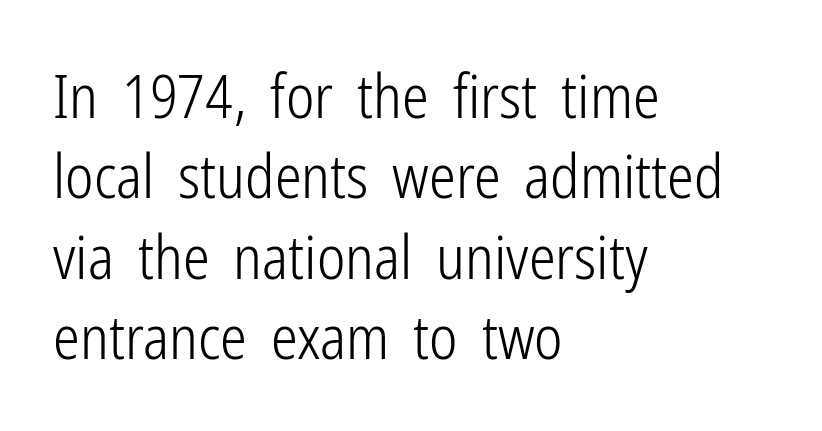
{"serif": "no", "italic": "no", "bold": "no", "weight": "light", "width": "condensed", "stroke_contrast": "low", "x_height": "medium", "monospaced": "no", "underline": "no", "align": "left", "line_spacing": "normal", "line_spacing_ratio": 1.34, "letter_spacing": "normal", "letter_spacing_em": 0.0, "glyph_px": 60}
